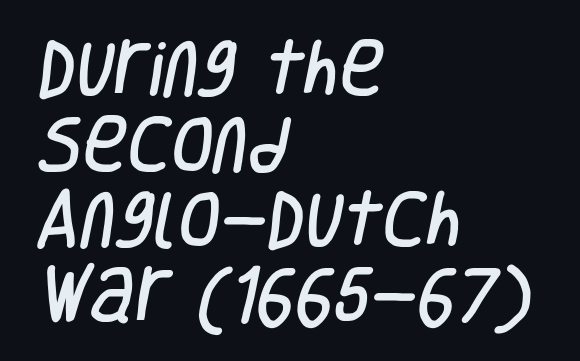
Q: Is the typeface a serif or a sans-serif typeface? A: Sans-serif.
Q: Is the text underlined? A: No.
Q: How is the paragraph aligned? A: Left-aligned.
Q: Is the spacing between letters normal or unusually wide? A: Normal.
Q: Width (condensed, normal, or wide)? A: Condensed.
Q: Stroke contrast? A: Low.
Q: x-height? A: Large.
Q: Monospaced? A: No.
